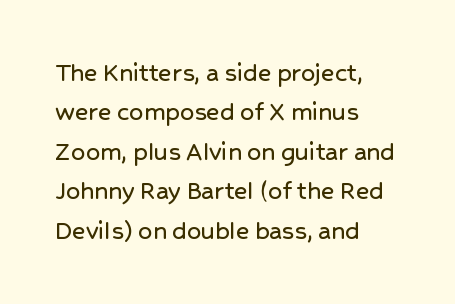
Q: Is the text italic (slanted)? A: No, it is upright.
Q: Is the typeface a serif or a sans-serif typeface? A: Sans-serif.
Q: Is the text underlined? A: No.
Q: How is the paragraph aligned? A: Left-aligned.
Q: Is the spacing between letters normal or unusually wide? A: Normal.
Q: Is the spacing between lines tight, normal or loose? A: Normal.
Q: Width (condensed, normal, or wide)? A: Normal.
Q: Stroke contrast? A: Low.
Q: x-height? A: Medium.
Q: Monospaced? A: No.
